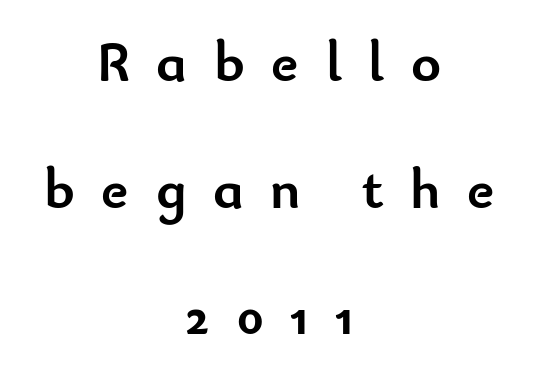
Q: Is the text bold? A: Yes.
Q: Is the text italic (slanted)? A: No, it is upright.
Q: Is the typeface a serif or a sans-serif typeface? A: Sans-serif.
Q: Is the text underlined? A: No.
Q: How is the paragraph aligned? A: Centered.
Q: Is the spacing between letters normal or unusually wide? A: Unusually wide.
Q: Is the spacing between lines tight, normal or loose? A: Loose.
Q: Width (condensed, normal, or wide)? A: Normal.
Q: Stroke contrast? A: Low.
Q: x-height? A: Small.
Q: Monospaced? A: No.
